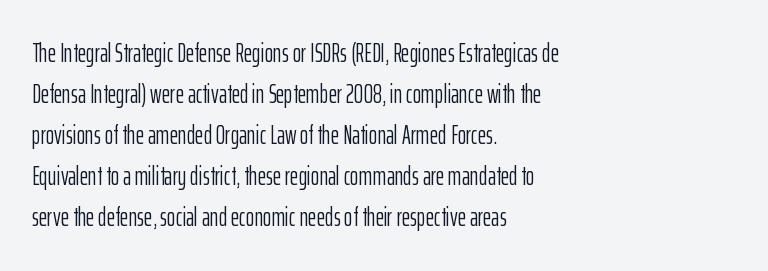
The words here are not underlined. Unbolded letterforms with no extra heft. Quick note: interline space is typical. These lines stack with their left ends in a neat column. Ordinary non-slanted type is in use. Here the glyphs are tracked normally, forming tight word shapes.
